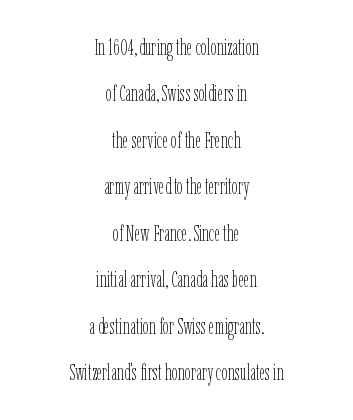
{"italic": "no", "bold": "no", "underline": "no", "align": "center", "line_spacing": "loose", "line_spacing_ratio": 2.11, "letter_spacing": "normal", "letter_spacing_em": 0.0, "glyph_px": 22}
